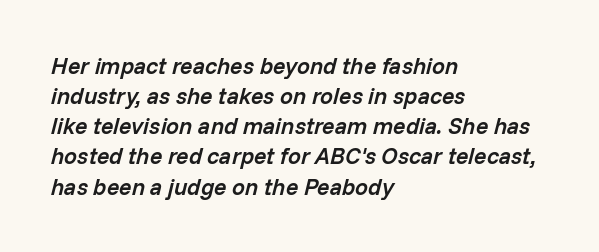
Q: Is the text bold? A: Semi-bold.
Q: Is the text italic (slanted)? A: Yes, it leans right by about 14 degrees.
Q: Is the text underlined? A: No.
Q: How is the paragraph aligned? A: Left-aligned.
Q: Is the spacing between letters normal or unusually wide? A: Normal.
Q: Is the spacing between lines tight, normal or loose? A: Normal.
